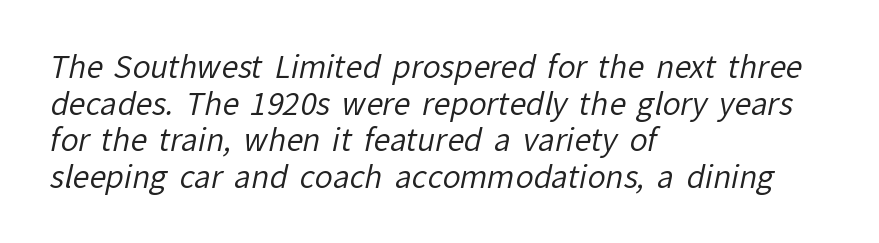
{"serif": "no", "bold": "no", "weight": "regular", "width": "normal", "stroke_contrast": "low", "x_height": "medium", "monospaced": "no", "underline": "no", "align": "left", "line_spacing_ratio": 1.22, "letter_spacing": "normal", "letter_spacing_em": 0.0, "glyph_px": 30}
